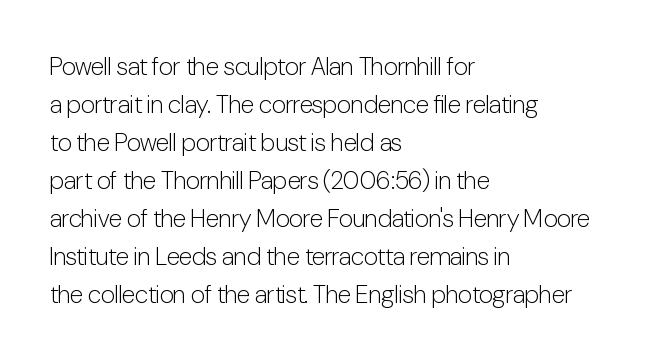
The image shows 25 px text type, upright; set left-aligned, normal line spacing (1.52x), normal letter spacing, not underlined.
